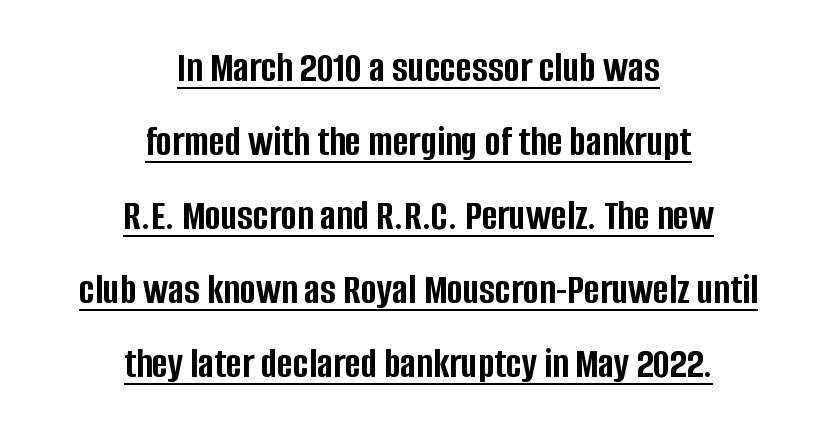
A typesetter would mark this as roman, not italic. Is this a fixed-width face? No — the glyphs have proportional, varying widths. Its strokes are broad and dark, the hallmark of bold type. Tracking value appears to be zero — textbook default spacing. Check the space under the baseline: a stroke is drawn there. Nope, no serifs anywhere on these letters.
